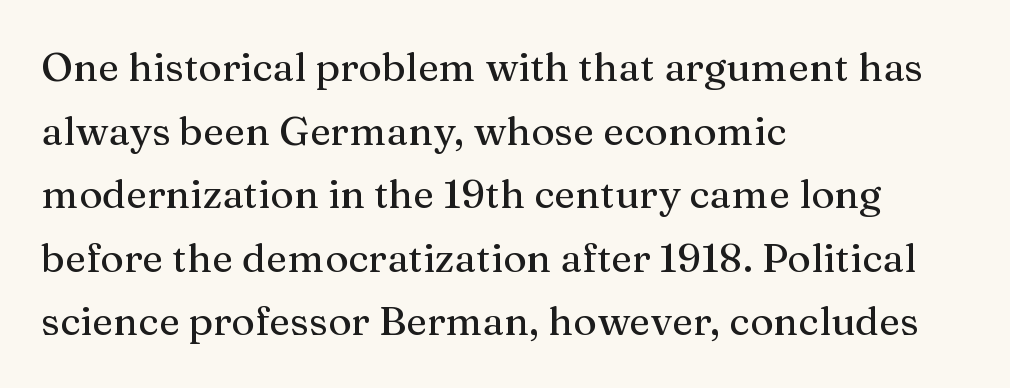
The image shows 40 px serif type, upright; set left-aligned, normal line spacing (1.59x), normal letter spacing, not underlined; medium stroke contrast and a medium x-height.
